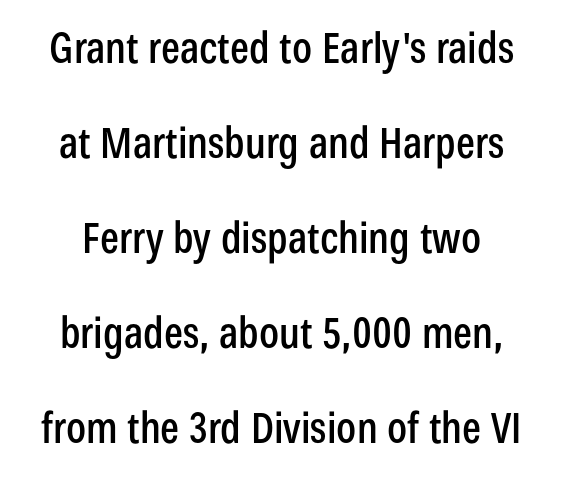
{"serif": "no", "italic": "no", "width": "condensed", "stroke_contrast": "low", "x_height": "medium", "monospaced": "no", "underline": "no", "line_spacing": "loose", "line_spacing_ratio": 2.26, "letter_spacing": "normal", "letter_spacing_em": 0.0, "glyph_px": 42}
